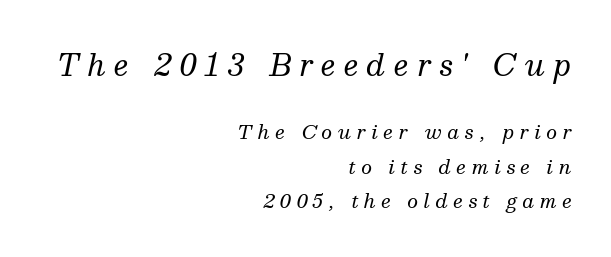
Q: Is the text bold? A: No.
Q: Is the text italic (slanted)? A: Yes, it leans right by about 13 degrees.
Q: Is the typeface a serif or a sans-serif typeface? A: Serif.
Q: Is the text underlined? A: No.
Q: How is the paragraph aligned? A: Right-aligned.
Q: Is the spacing between letters normal or unusually wide? A: Unusually wide.
Q: Which block of text is set in a larger size, the first (top) or the second (bottom)? A: The first (top) one.
Q: Width (condensed, normal, or wide)? A: Normal.
Q: Stroke contrast? A: Medium.
Q: x-height? A: Medium.
Q: Monospaced? A: No.
